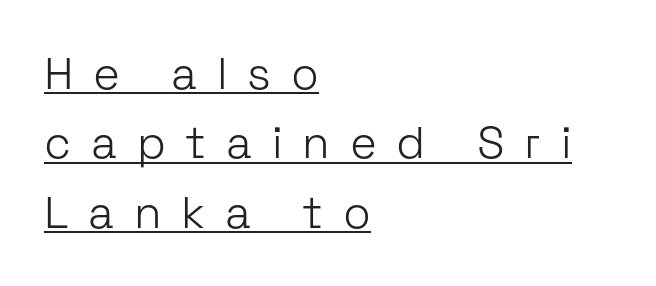
Q: Is the text bold? A: No.
Q: Is the text italic (slanted)? A: No, it is upright.
Q: Is the typeface a serif or a sans-serif typeface? A: Sans-serif.
Q: Is the text underlined? A: Yes.
Q: How is the paragraph aligned? A: Left-aligned.
Q: Is the spacing between letters normal or unusually wide? A: Unusually wide.
Q: Is the spacing between lines tight, normal or loose? A: Normal.
Q: Width (condensed, normal, or wide)? A: Normal.
Q: Stroke contrast? A: Low.
Q: x-height? A: Medium.
Q: Monospaced? A: No.
